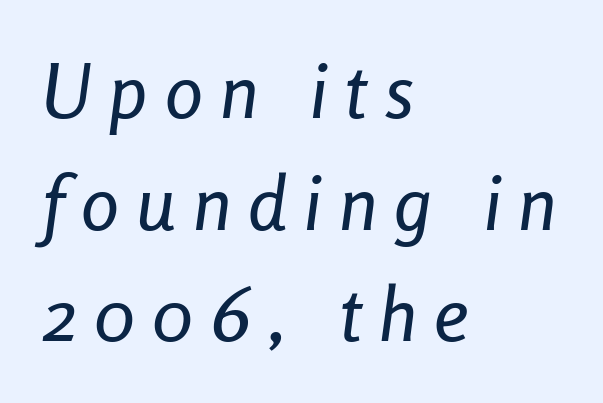
The image shows 76 px condensed type, italic (leaning right); set left-aligned, normal line spacing (1.47x), unusually wide letter spacing (+0.23 em), not underlined; low stroke contrast and a medium x-height.
